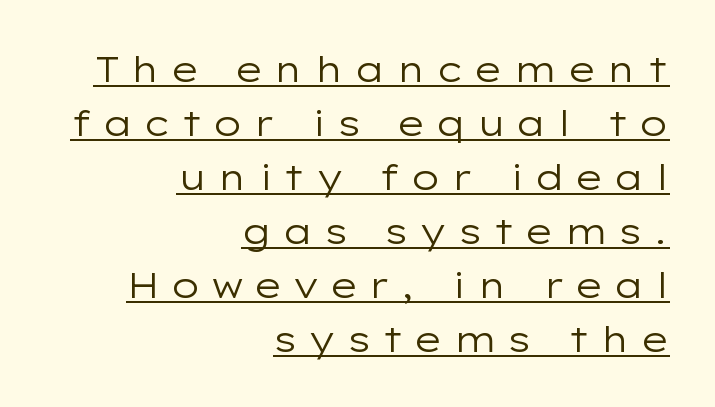
The image shows 36 px regular-weight, wide sans-serif type, upright; set right-aligned, normal line spacing (1.5x), unusually wide letter spacing (+0.29 em), underlined; low stroke contrast and a medium x-height.
